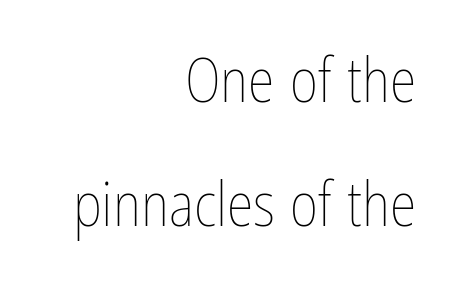
The image shows 61 px thin, condensed type, upright; set right-aligned, loose line spacing (2.03x), normal letter spacing, not underlined; low stroke contrast and a medium x-height.
